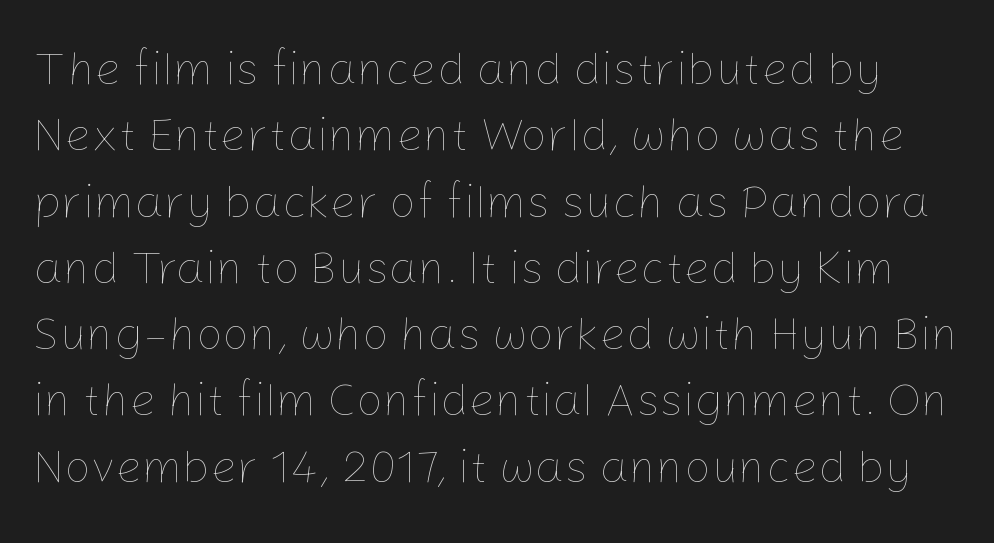
Q: Is the text bold? A: No.
Q: Is the text italic (slanted)? A: No, it is upright.
Q: Is the text underlined? A: No.
Q: Is the spacing between letters normal or unusually wide? A: Normal.
Q: Is the spacing between lines tight, normal or loose? A: Normal.
Q: Width (condensed, normal, or wide)? A: Normal.
Q: Stroke contrast? A: Low.
Q: x-height? A: Medium.
Q: Monospaced? A: No.
